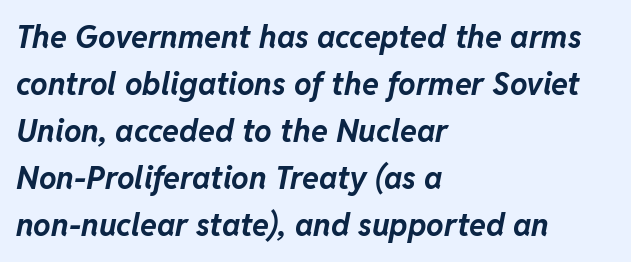
{"italic": "yes", "lean": "right", "slant_degrees": 11, "bold": "yes", "weight": "bold", "width": "normal", "stroke_contrast": "low", "x_height": "medium", "monospaced": "no", "underline": "no", "align": "left", "line_spacing": "normal", "line_spacing_ratio": 1.52, "letter_spacing": "normal", "letter_spacing_em": 0.0, "glyph_px": 31}
